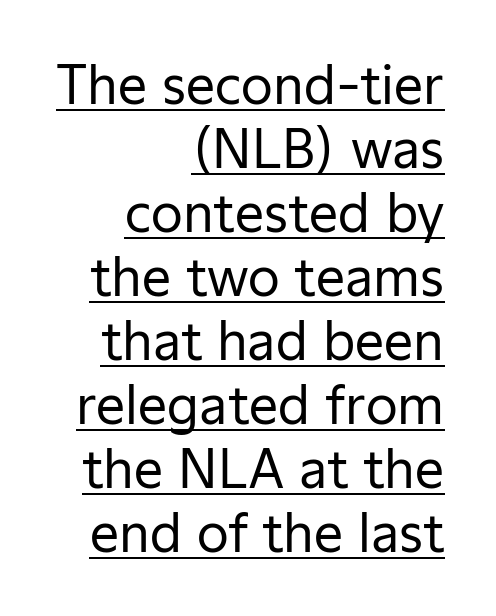
Q: Is the text bold? A: No.
Q: Is the text italic (slanted)? A: No, it is upright.
Q: Is the typeface a serif or a sans-serif typeface? A: Sans-serif.
Q: Is the text underlined? A: Yes.
Q: How is the paragraph aligned? A: Right-aligned.
Q: Is the spacing between letters normal or unusually wide? A: Normal.
Q: Width (condensed, normal, or wide)? A: Normal.
Q: Stroke contrast? A: Low.
Q: x-height? A: Medium.
Q: Monospaced? A: No.
